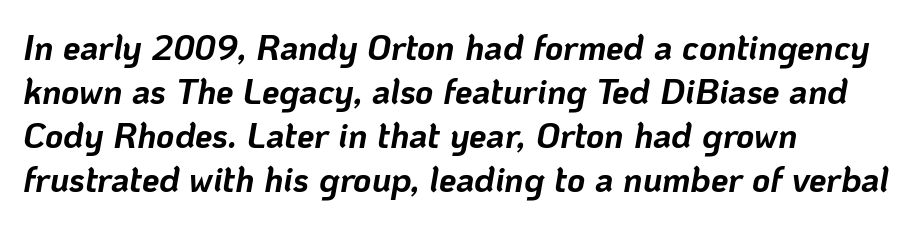
{"italic": "yes", "lean": "right", "slant_degrees": 10, "bold": "yes", "weight": "bold", "width": "normal", "stroke_contrast": "low", "x_height": "medium", "monospaced": "no", "underline": "no", "align": "left", "line_spacing": "normal", "line_spacing_ratio": 1.26, "letter_spacing": "normal", "letter_spacing_em": 0.0, "glyph_px": 35}
